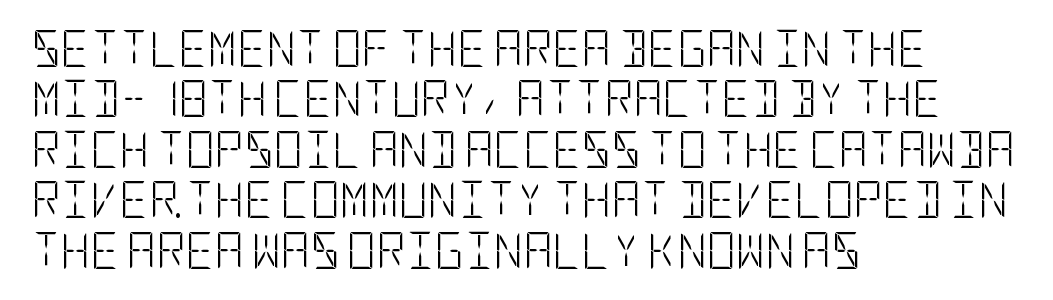
The image shows 36 px light, condensed sans-serif type, upright; set left-aligned, normal line spacing (1.4x), normal letter spacing, not underlined; low stroke contrast and a large x-height.
